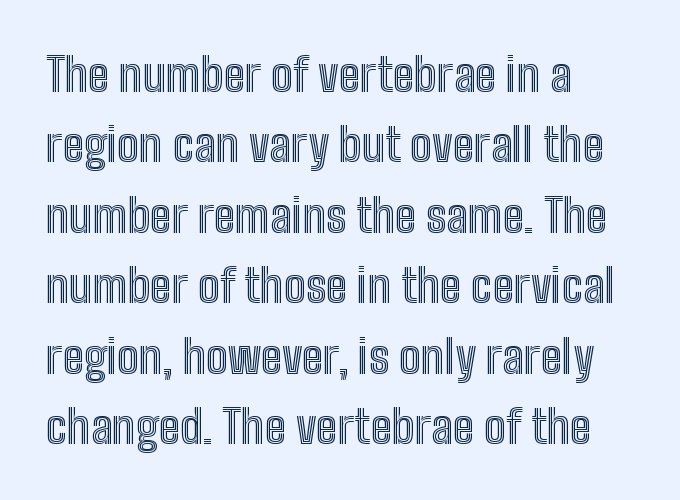
Is this a fixed-width face? No — the glyphs have proportional, varying widths. The strip under each line holds only bare page. Ordinary non-slanted type is in use. These lines keep a tight, regular rhythm from letter to letter. Typeset ragged right — the left edge is the straight one.
